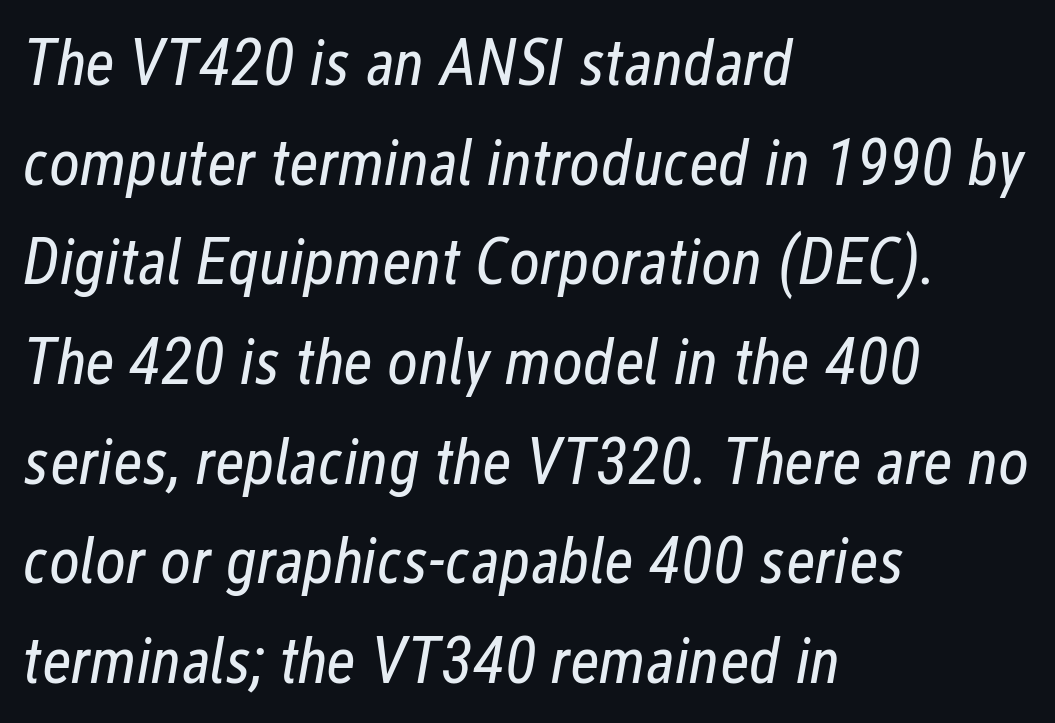
Q: Is the text bold? A: No.
Q: Is the text italic (slanted)? A: Yes, it leans right by about 12 degrees.
Q: Is the text underlined? A: No.
Q: How is the paragraph aligned? A: Left-aligned.
Q: Is the spacing between letters normal or unusually wide? A: Normal.
Q: Is the spacing between lines tight, normal or loose? A: Normal.
Q: Width (condensed, normal, or wide)? A: Condensed.
Q: Stroke contrast? A: Low.
Q: x-height? A: Medium.
Q: Monospaced? A: No.
